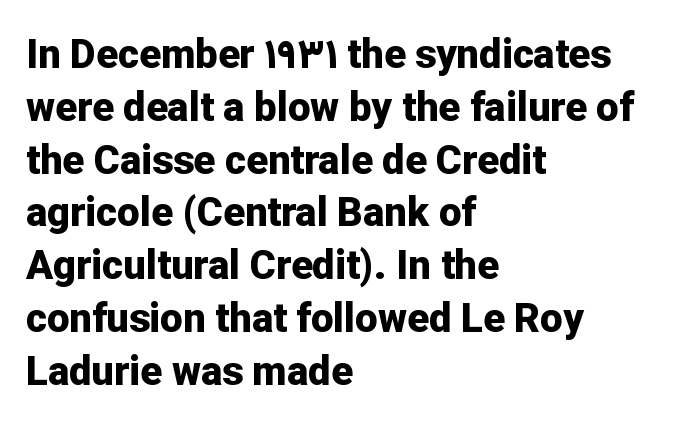
Q: Is the text bold? A: Yes.
Q: Is the text italic (slanted)? A: No, it is upright.
Q: Is the typeface a serif or a sans-serif typeface? A: Sans-serif.
Q: Is the text underlined? A: No.
Q: How is the paragraph aligned? A: Left-aligned.
Q: Is the spacing between letters normal or unusually wide? A: Normal.
Q: Is the spacing between lines tight, normal or loose? A: Normal.
Q: Width (condensed, normal, or wide)? A: Normal.
Q: Stroke contrast? A: Low.
Q: x-height? A: Medium.
Q: Monospaced? A: No.
